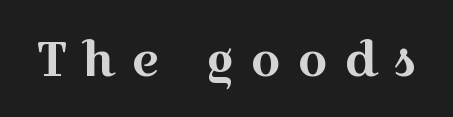
{"serif": "yes", "italic": "no", "width": "wide", "x_height": "medium", "monospaced": "no", "underline": "no", "letter_spacing": "wide", "letter_spacing_em": 0.32, "glyph_px": 48}
